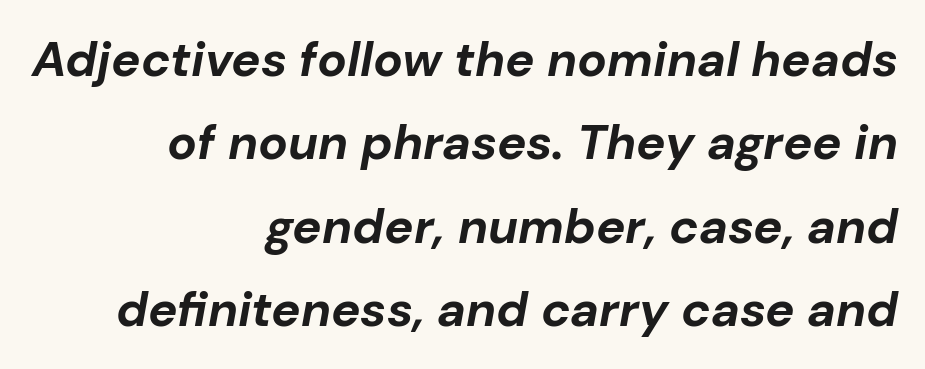
Does the leading feel generous? No, just average. Tracking here is standard; glyphs follow each other at the usual distance. You could not count columns in this text — the font is proportionally spaced. Nobody drew a line under any word here. The passage is arranged like a letterhead date or caption credit — flush right. These lines carry a lot of weight — the face is fully bold.
